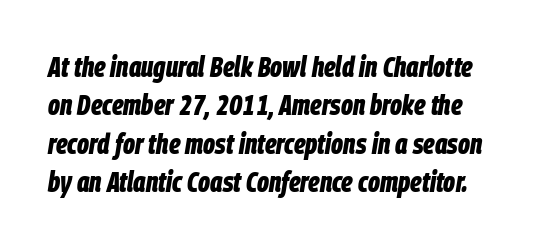
{"italic": "yes", "lean": "right", "slant_degrees": 9, "bold": "yes", "weight": "bold", "width": "condensed", "stroke_contrast": "low", "x_height": "large", "monospaced": "no", "underline": "no", "line_spacing": "normal", "line_spacing_ratio": 1.32, "letter_spacing": "normal", "letter_spacing_em": 0.0, "glyph_px": 29}
